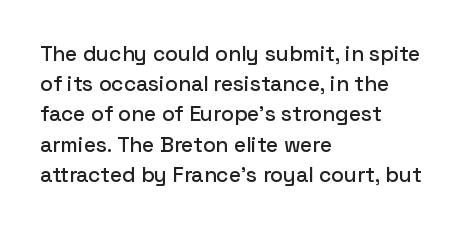
{"italic": "no", "underline": "no", "align": "left", "line_spacing": "normal", "line_spacing_ratio": 1.44, "letter_spacing": "normal", "letter_spacing_em": 0.0, "glyph_px": 21}
